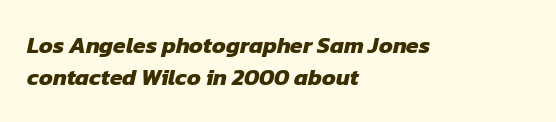
The image shows 23 px bold type; set left-aligned, normal line spacing (1.37x), normal letter spacing, not underlined.
